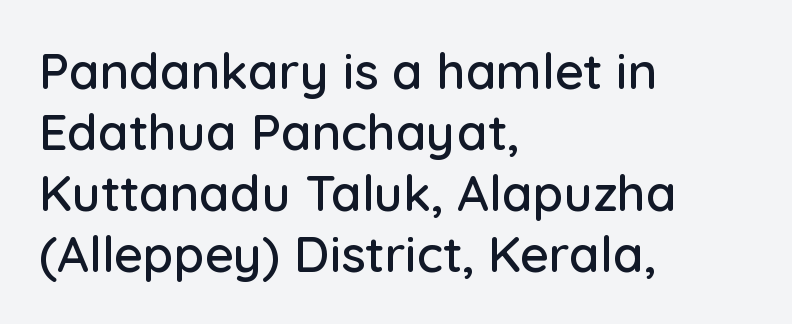
{"serif": "no", "italic": "no", "width": "normal", "stroke_contrast": "low", "x_height": "medium", "monospaced": "no", "underline": "no", "align": "left", "line_spacing_ratio": 1.22, "letter_spacing": "normal", "letter_spacing_em": 0.0, "glyph_px": 50}
